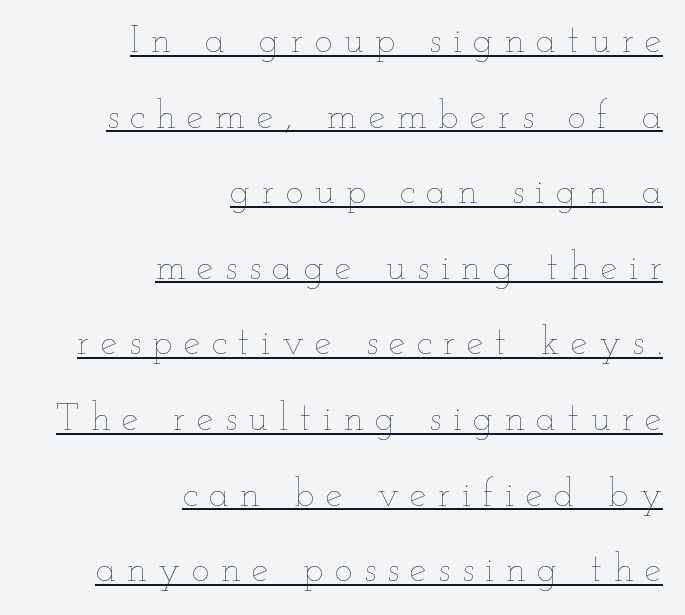
The image shows 38 px thin, wide type, upright; set right-aligned, loose line spacing (1.99x), unusually wide letter spacing (+0.3 em), underlined; low stroke contrast and a small x-height.
